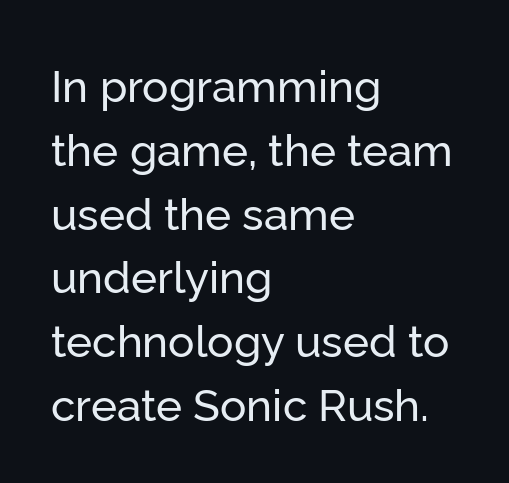
Is this a fixed-width face? No — the glyphs have proportional, varying widths. Vertical strokes here are truly vertical. Which margin do the lines hug? The left one — the right edge is uneven. Notice how descenders clear the ascenders below comfortably — that's standard leading. How are the letters spaced? Ordinarily, with no added tracking.
